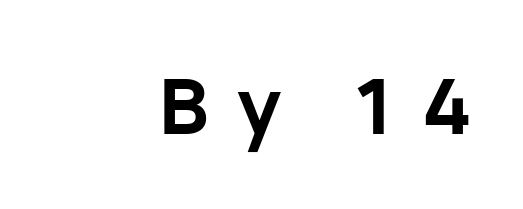
The image shows 77 px bold sans-serif type, upright; set right-aligned, unusually wide letter spacing (+0.37 em), not underlined; low stroke contrast and a medium x-height.
